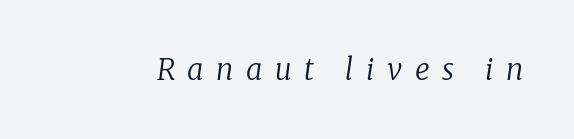
Q: Is the text bold? A: No.
Q: Is the text italic (slanted)? A: Yes, it leans right by about 8 degrees.
Q: Is the typeface a serif or a sans-serif typeface? A: Serif.
Q: Is the text underlined? A: No.
Q: Is the spacing between letters normal or unusually wide? A: Unusually wide.
Q: Width (condensed, normal, or wide)? A: Normal.
Q: Stroke contrast? A: Low.
Q: x-height? A: Medium.
Q: Monospaced? A: No.
